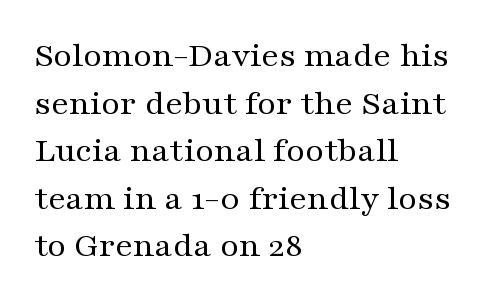
Descender tails drop into unmarked territory. No extra ink here — the face is not bold. These lines are composed in type with serifs. Character widths vary here, with narrow letters taking less room than wide ones. Nope, not italic — everything's standing straight. The passage shown stacks its lines at a standard gap.
